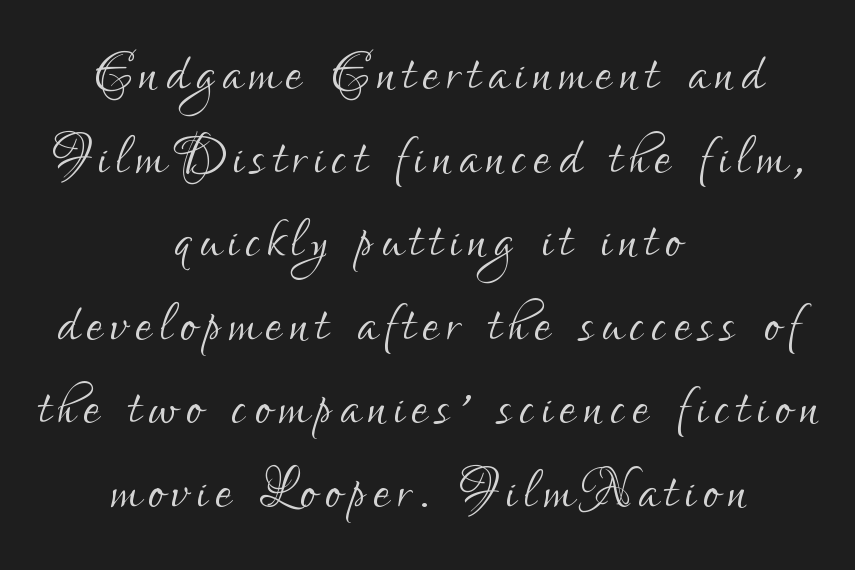
{"serif": "no", "bold": "no", "weight": "light", "width": "condensed", "stroke_contrast": "low", "x_height": "small", "monospaced": "no", "underline": "no", "align": "center", "line_spacing_ratio": 1.16, "glyph_px": 72}
